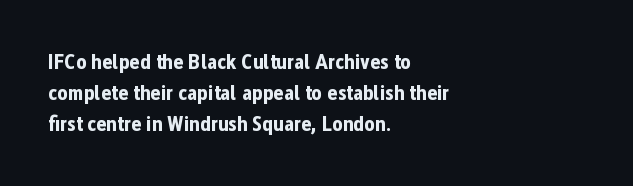
The image shows 22 px bold type, upright; set left-aligned, normal line spacing (1.41x), normal letter spacing, not underlined.
